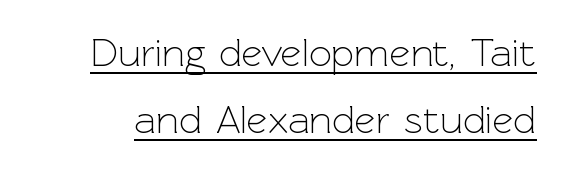
{"serif": "no", "italic": "no", "bold": "no", "weight": "light", "width": "normal", "x_height": "medium", "monospaced": "no", "underline": "yes", "line_spacing": "normal", "line_spacing_ratio": 1.67, "letter_spacing": "normal", "letter_spacing_em": 0.0, "glyph_px": 40}
